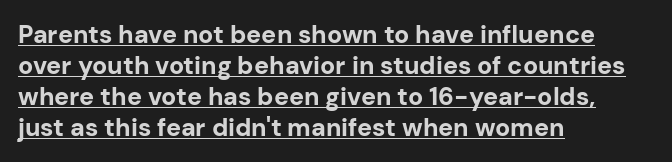
Q: Is the text bold? A: Yes.
Q: Is the text italic (slanted)? A: No, it is upright.
Q: Is the text underlined? A: Yes.
Q: How is the paragraph aligned? A: Left-aligned.
Q: Is the spacing between letters normal or unusually wide? A: Normal.
